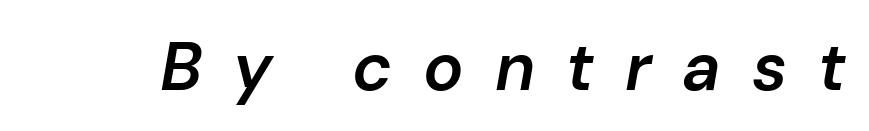
The image shows 67 px semibold type, italic (leaning right); set unusually wide letter spacing (+0.46 em), not underlined; low stroke contrast and a medium x-height.
